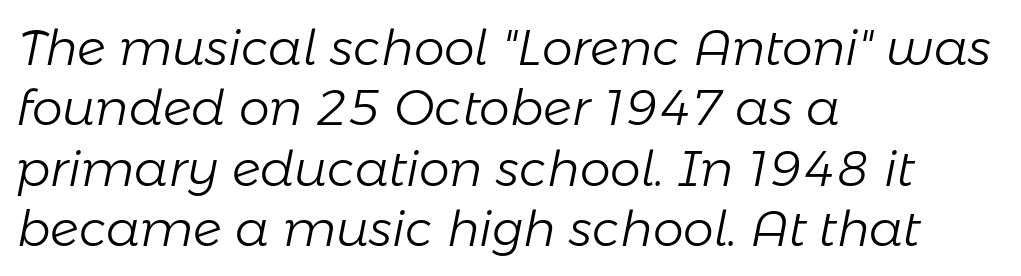
Descenders are the only things crossing below the line. Do the characters align in a grid? No, the font is proportional. The text carries the slant typical of an italic or oblique font. Heaviness? Minimal to ordinary, like unemphasized prose.
